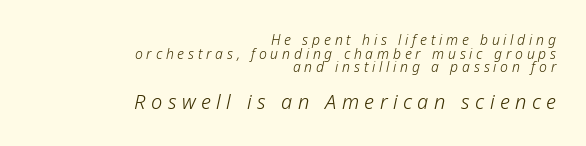
The image shows 20 px text type, italic (leaning right); set right-aligned, tight line spacing (0.98x), unusually wide letter spacing (+0.27 em), not underlined; the second (bottom) block is 1.43x larger.
